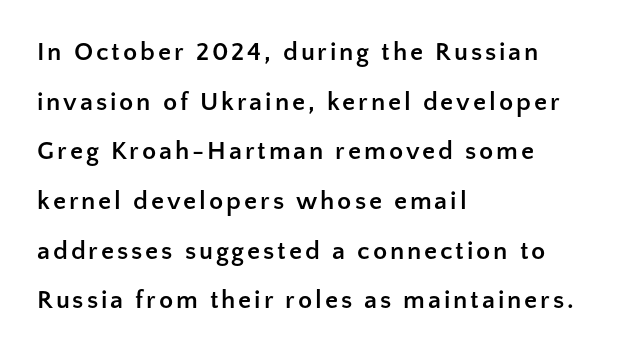
{"italic": "no", "bold": "yes", "underline": "no", "align": "left", "line_spacing": "loose", "line_spacing_ratio": 1.91, "glyph_px": 26}
